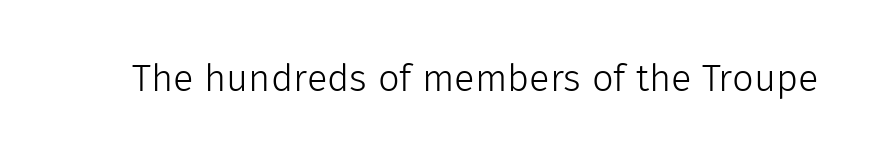
The image shows 38 px light sans-serif type, upright; set normal letter spacing, not underlined; a medium x-height.
